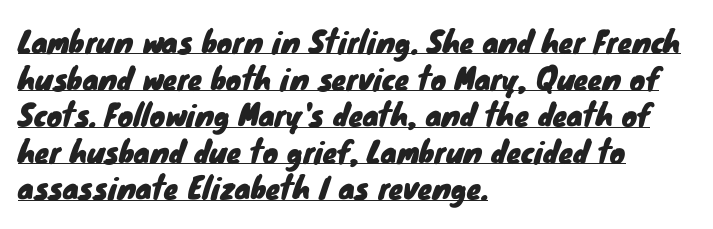
{"serif": "no", "width": "normal", "stroke_contrast": "low", "x_height": "small", "monospaced": "no", "underline": "yes", "align": "left", "line_spacing": "normal", "line_spacing_ratio": 1.26, "letter_spacing": "normal", "letter_spacing_em": 0.0, "glyph_px": 29}
